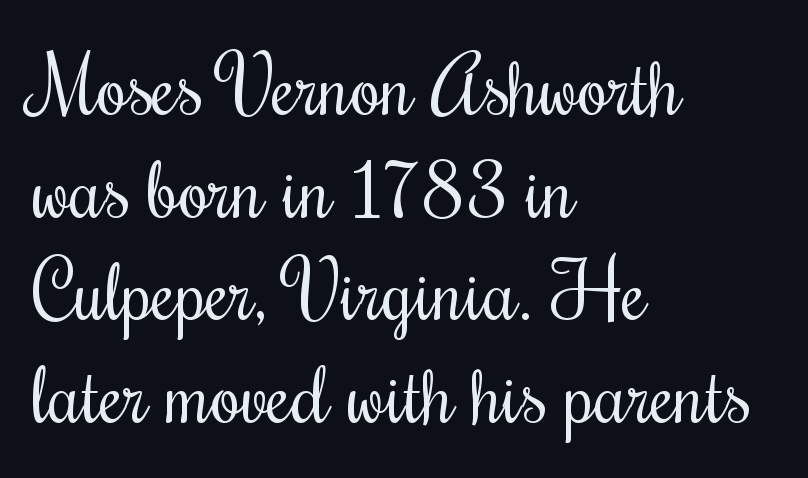
How are the letters spaced? Ordinarily, with no added tracking. Is the block centered? No — it sits flush against the left margin. This block has exactly the height ordinary leading produces. Bold? No — there's no thickening of the strokes.
